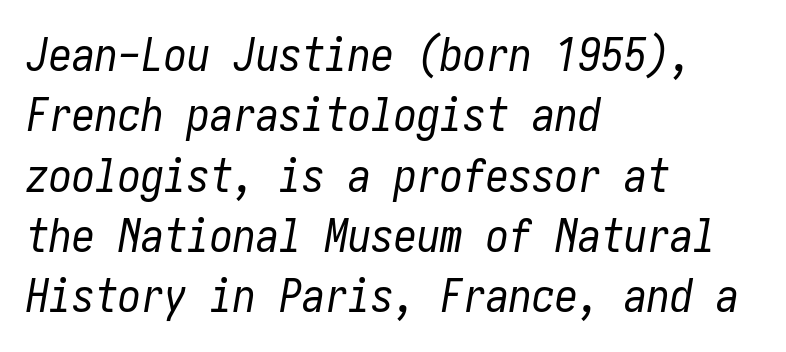
The image shows 46 px regular-weight, condensed type, italic (leaning right); set left-aligned, normal line spacing (1.31x), normal letter spacing, not underlined; low stroke contrast and a medium x-height.
